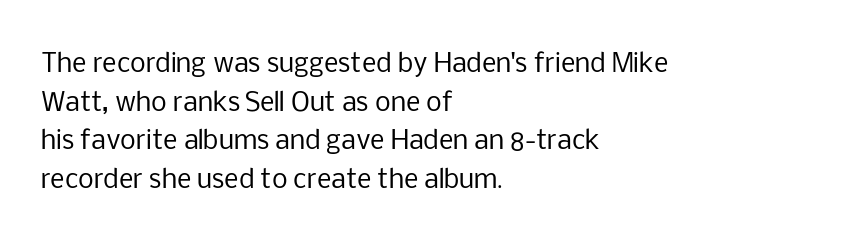
The image shows 25 px text type, upright; set left-aligned, normal line spacing (1.55x), normal letter spacing, not underlined.
